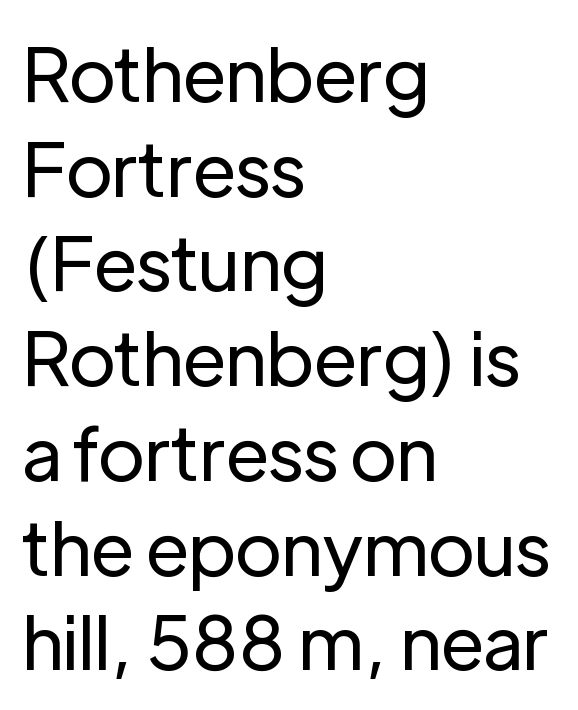
{"serif": "no", "italic": "no", "bold": "no", "weight": "regular", "width": "normal", "stroke_contrast": "low", "x_height": "medium", "monospaced": "no", "underline": "no", "align": "left", "line_spacing": "normal", "line_spacing_ratio": 1.28, "letter_spacing": "normal", "letter_spacing_em": 0.0, "glyph_px": 74}
